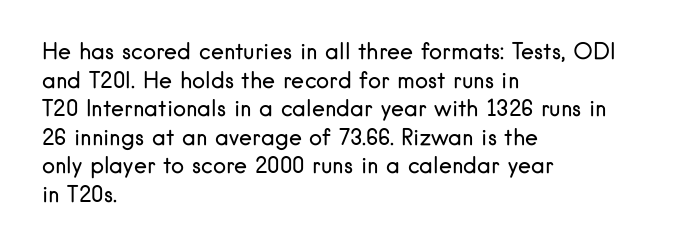
Q: Is the text bold? A: No.
Q: Is the text italic (slanted)? A: No, it is upright.
Q: Is the text underlined? A: No.
Q: How is the paragraph aligned? A: Left-aligned.
Q: Is the spacing between letters normal or unusually wide? A: Normal.
Q: Is the spacing between lines tight, normal or loose? A: Normal.
